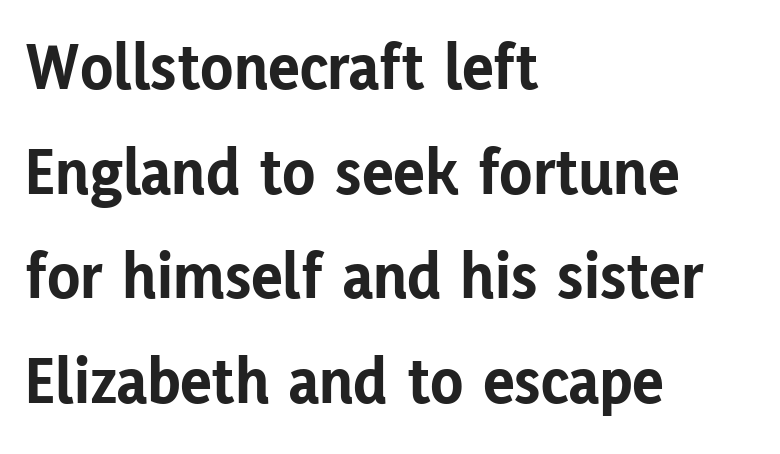
Q: Is the text bold? A: Yes.
Q: Is the text italic (slanted)? A: No, it is upright.
Q: Is the typeface a serif or a sans-serif typeface? A: Sans-serif.
Q: Is the text underlined? A: No.
Q: How is the paragraph aligned? A: Left-aligned.
Q: Is the spacing between letters normal or unusually wide? A: Normal.
Q: Is the spacing between lines tight, normal or loose? A: Normal.
Q: Width (condensed, normal, or wide)? A: Normal.
Q: Stroke contrast? A: Low.
Q: x-height? A: Medium.
Q: Monospaced? A: No.
